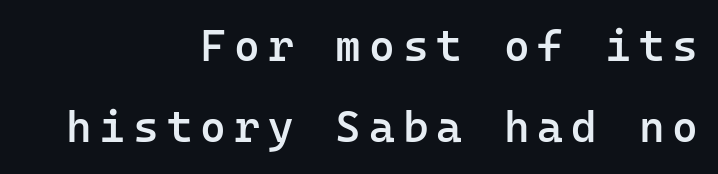
{"serif": "no", "italic": "no", "bold": "semi", "weight": "semibold", "width": "normal", "stroke_contrast": "low", "x_height": "medium", "monospaced": "yes", "underline": "no", "align": "right", "line_spacing_ratio": 1.85, "glyph_px": 44}
